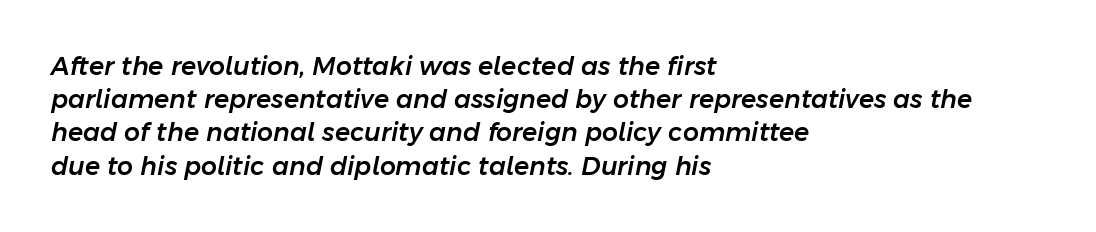
Q: Is the text italic (slanted)? A: Yes, it leans right by about 11 degrees.
Q: Is the text underlined? A: No.
Q: How is the paragraph aligned? A: Left-aligned.
Q: Is the spacing between letters normal or unusually wide? A: Normal.
Q: Is the spacing between lines tight, normal or loose? A: Normal.
